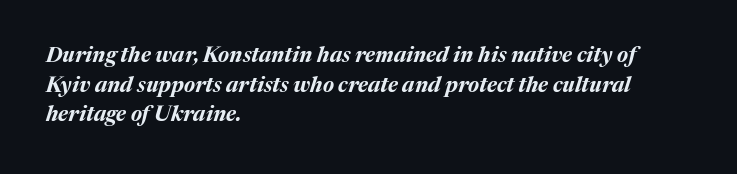
Q: Is the text bold? A: Yes.
Q: Is the text italic (slanted)? A: Yes, it leans right by about 17 degrees.
Q: Is the text underlined? A: No.
Q: How is the paragraph aligned? A: Left-aligned.
Q: Is the spacing between letters normal or unusually wide? A: Normal.
Q: Is the spacing between lines tight, normal or loose? A: Normal.
